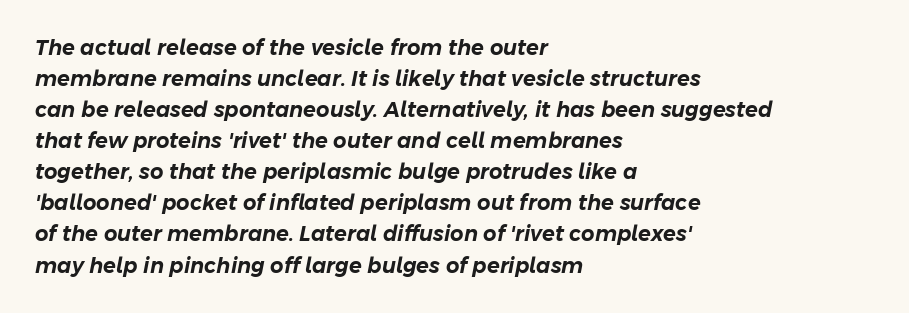
These lines sit exactly where default settings would place them. The rag falls on the right side of this text block. It's the slanting kind of type. The gap between lines stays unmarked.
